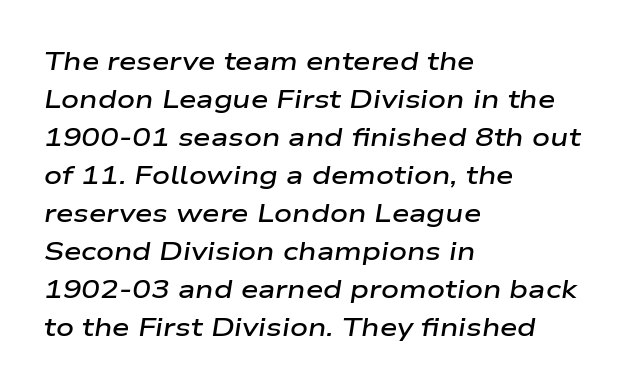
Q: Is the text bold? A: Semi-bold.
Q: Is the text italic (slanted)? A: Yes, it leans right by about 9 degrees.
Q: Is the text underlined? A: No.
Q: How is the paragraph aligned? A: Left-aligned.
Q: Is the spacing between letters normal or unusually wide? A: Normal.
Q: Is the spacing between lines tight, normal or loose? A: Normal.
